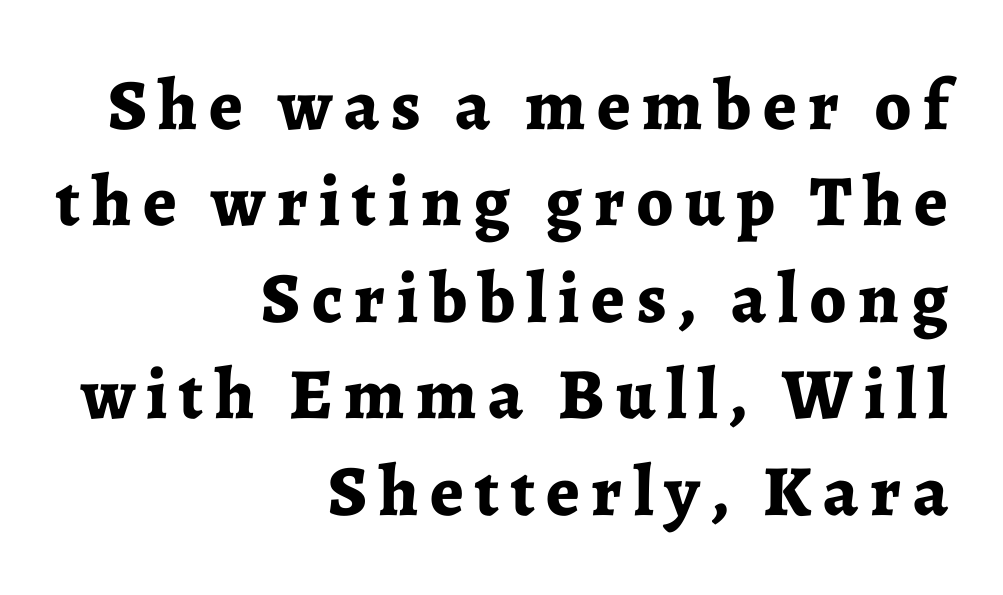
Q: Is the text bold? A: Yes.
Q: Is the text italic (slanted)? A: No, it is upright.
Q: Is the typeface a serif or a sans-serif typeface? A: Serif.
Q: Is the text underlined? A: No.
Q: How is the paragraph aligned? A: Right-aligned.
Q: Is the spacing between lines tight, normal or loose? A: Normal.
Q: Width (condensed, normal, or wide)? A: Normal.
Q: Stroke contrast? A: Low.
Q: x-height? A: Medium.
Q: Monospaced? A: No.
